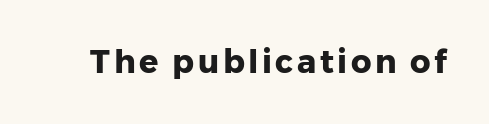
{"serif": "no", "italic": "no", "bold": "yes", "weight": "heavy", "width": "normal", "stroke_contrast": "low", "x_height": "medium", "monospaced": "no", "underline": "no", "glyph_px": 32}
